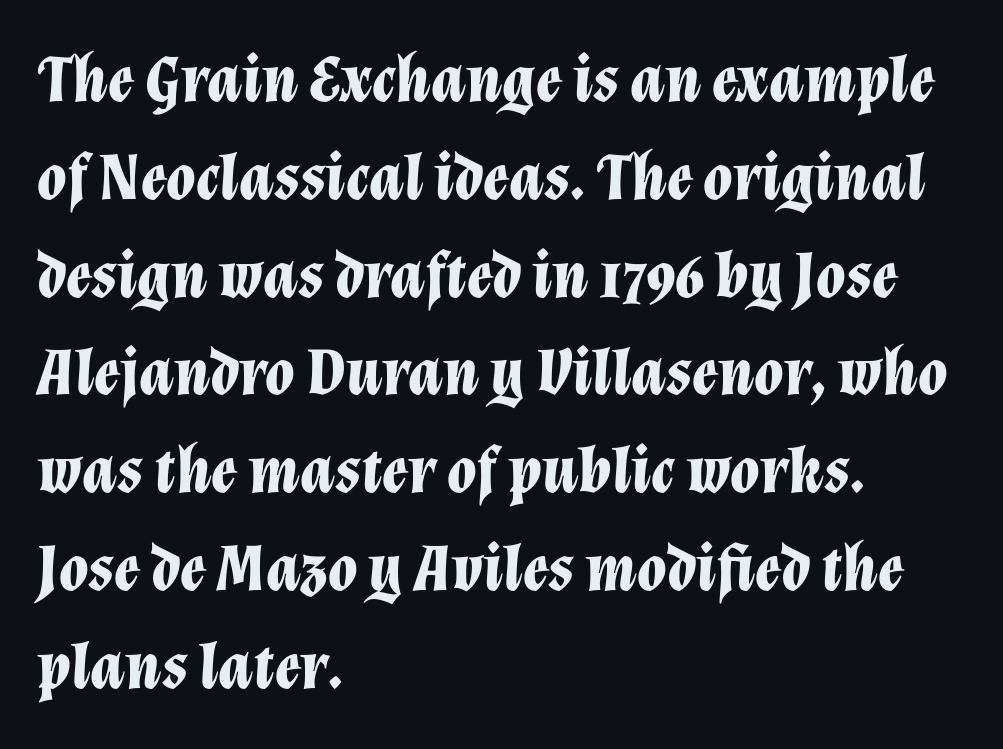
Q: Is the text bold? A: Yes.
Q: Is the text italic (slanted)? A: Yes, it leans right by about 12 degrees.
Q: Is the text underlined? A: No.
Q: How is the paragraph aligned? A: Left-aligned.
Q: Is the spacing between letters normal or unusually wide? A: Normal.
Q: Is the spacing between lines tight, normal or loose? A: Normal.
Q: Width (condensed, normal, or wide)? A: Normal.
Q: Stroke contrast? A: Low.
Q: x-height? A: Medium.
Q: Monospaced? A: No.
